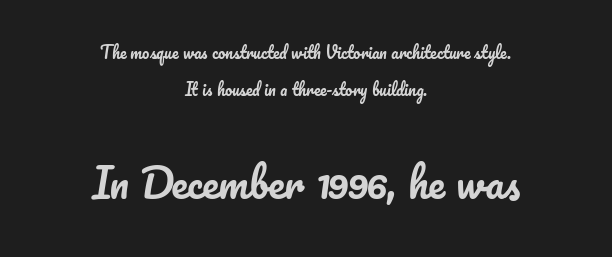
Q: Is the text italic (slanted)? A: Yes.
Q: Is the text underlined? A: No.
Q: How is the paragraph aligned? A: Centered.
Q: Is the spacing between letters normal or unusually wide? A: Normal.
Q: Is the spacing between lines tight, normal or loose? A: Loose.
Q: Which block of text is set in a larger size, the first (top) or the second (bottom)? A: The second (bottom) one.
Q: Width (condensed, normal, or wide)? A: Normal.
Q: Stroke contrast? A: Low.
Q: x-height? A: Small.
Q: Monospaced? A: No.
